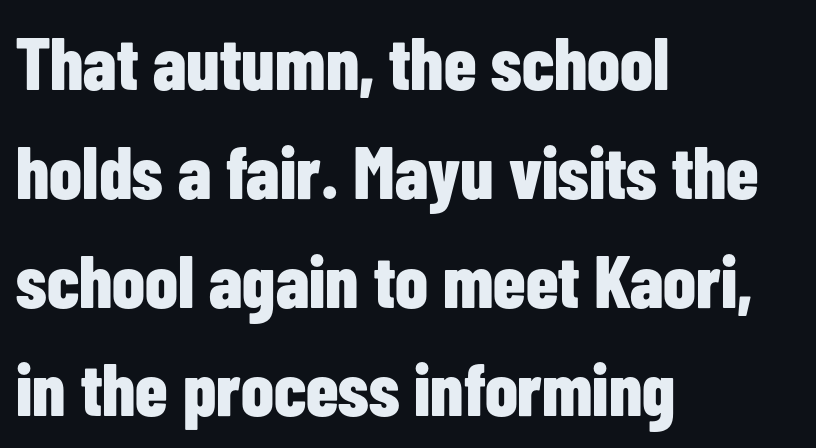
On the weight axis this lands at bold, roughly 700. Each letter keeps its own natural width here, so spacing adapts to shape. Notice how the stems are strictly vertical — no italics here. Alignment: flush left. Between one letter and the next there's only the usual sliver of space.
